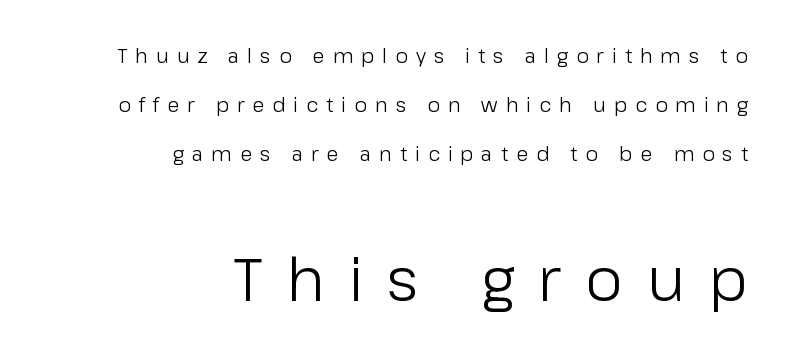
The passage shown has open, widely tracked lettering throughout. Underlining? Definitely not there. Varying glyph widths throughout — classic text-font behaviour. A flush-right, rag-left setting is used for this passage. Between these two stacked blocks, the lower one wins on size.
